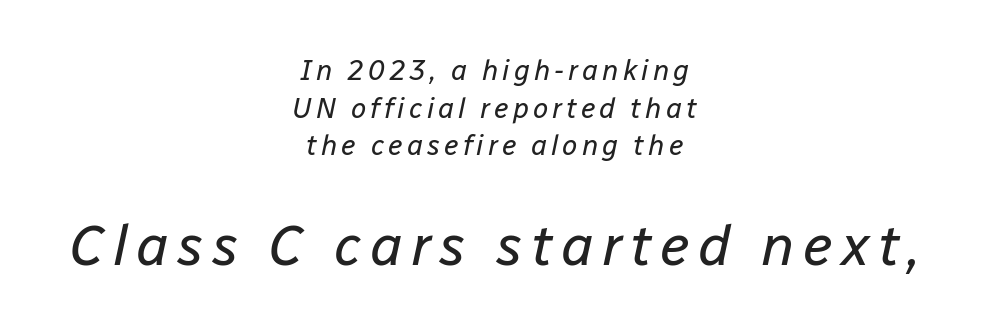
The image shows 57 px regular-weight type, italic (leaning right); set centered, normal line spacing (1.34x), not underlined; the second (bottom) block is 2.04x larger; low stroke contrast and a medium x-height.
